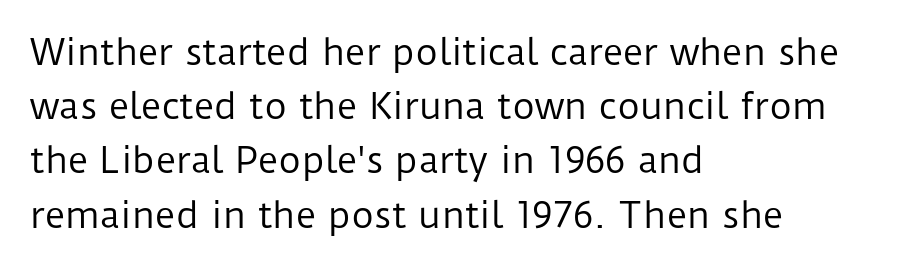
{"serif": "no", "italic": "no", "bold": "no", "weight": "regular", "width": "normal", "stroke_contrast": "low", "x_height": "medium", "monospaced": "no", "underline": "no", "align": "left", "line_spacing": "normal", "line_spacing_ratio": 1.55, "letter_spacing": "normal", "letter_spacing_em": 0.0, "glyph_px": 35}
